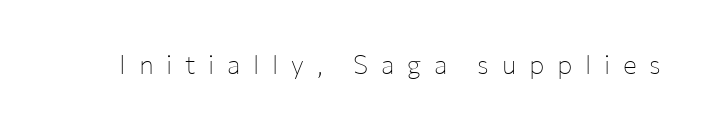
Q: Is the text bold? A: No.
Q: Is the text italic (slanted)? A: No, it is upright.
Q: Is the text underlined? A: No.
Q: Is the spacing between letters normal or unusually wide? A: Unusually wide.
